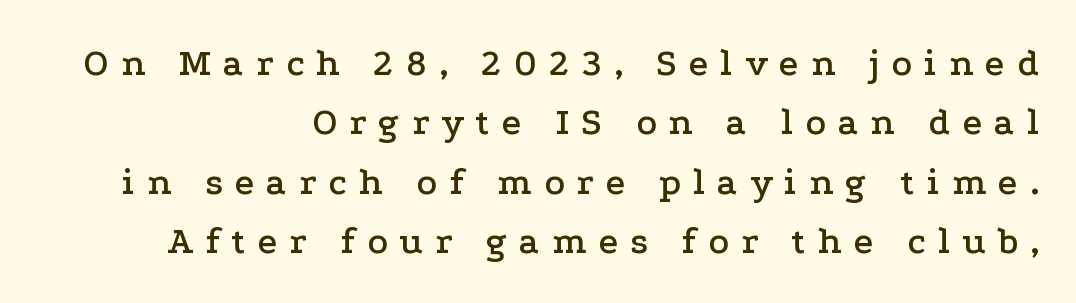
{"serif": "yes", "italic": "no", "width": "wide", "stroke_contrast": "low", "x_height": "medium", "monospaced": "no", "underline": "no", "align": "right", "line_spacing": "normal", "line_spacing_ratio": 1.56, "letter_spacing": "wide", "letter_spacing_em": 0.32, "glyph_px": 38}
